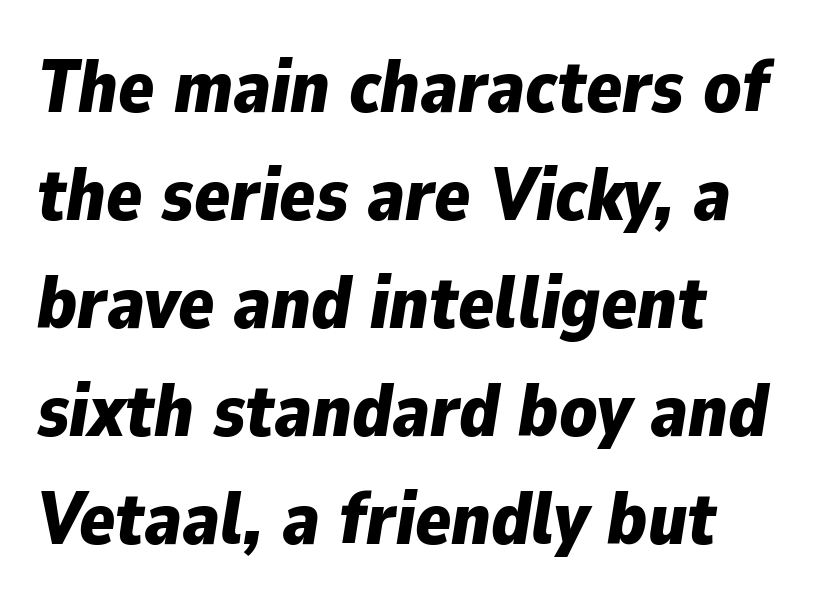
{"italic": "yes", "lean": "right", "slant_degrees": 9, "bold": "yes", "weight": "bold", "width": "normal", "stroke_contrast": "low", "x_height": "medium", "monospaced": "no", "underline": "no", "align": "left", "line_spacing": "normal", "line_spacing_ratio": 1.46, "letter_spacing": "normal", "letter_spacing_em": 0.0, "glyph_px": 74}
